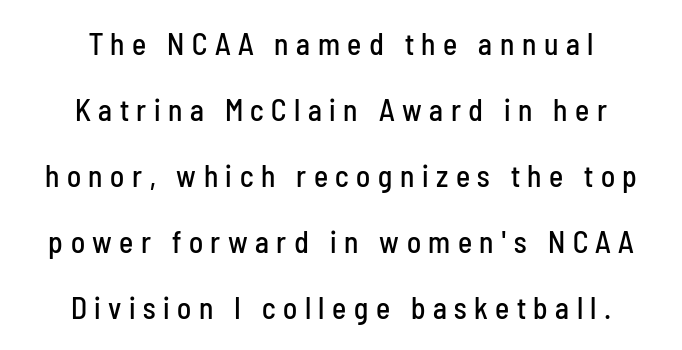
{"serif": "no", "italic": "no", "width": "condensed", "stroke_contrast": "low", "x_height": "medium", "monospaced": "no", "underline": "no", "align": "center", "line_spacing": "loose", "line_spacing_ratio": 2.2, "letter_spacing": "wide", "letter_spacing_em": 0.25, "glyph_px": 30}
